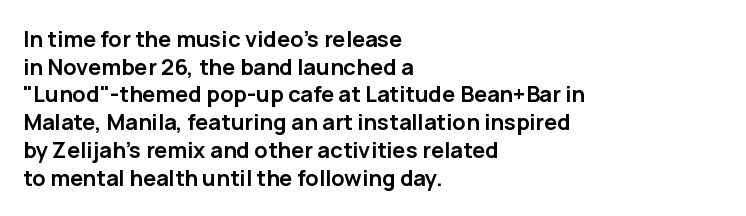
The image shows 22 px bold type, upright; set left-aligned, normal line spacing (1.26x), normal letter spacing, not underlined.
